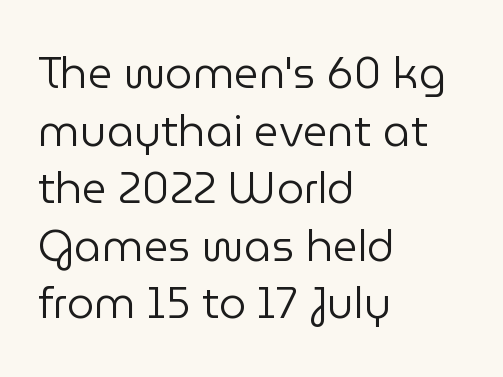
The text block is weighted toward the left margin, trailing off unevenly rightward. Glance below the letters and you will spot only blank space. Nothing heavy about these letters — not bold at all. Upright lettering throughout.
